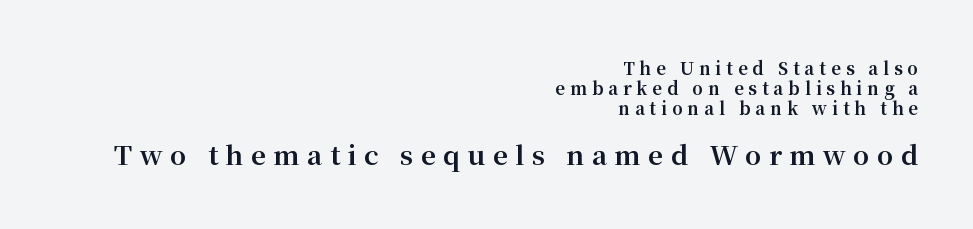
{"italic": "no", "bold": "yes", "underline": "no", "align": "right", "line_spacing_ratio": 1.17, "letter_spacing": "wide", "letter_spacing_em": 0.29, "larger_block": "second", "size_ratio": 1.53, "glyph_px": 26}
